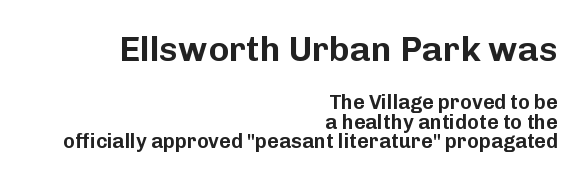
The letters in the upper block stand taller than those in the block below. A flush-right, rag-left setting is used for this passage. Nothing sits at the stroke ends, so this counts as sans-serif. The lines are packed closely together with very little leading. Vertical strokes here are truly vertical.
